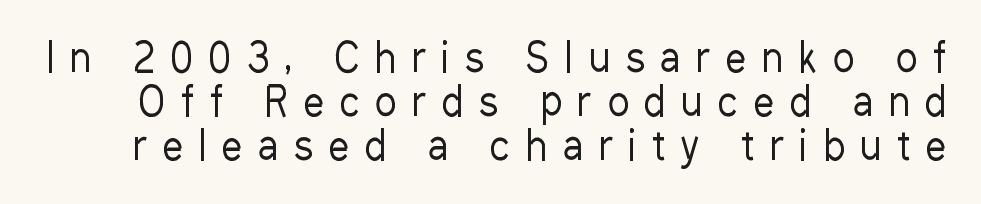
Q: Is the text bold? A: No.
Q: Is the text italic (slanted)? A: No, it is upright.
Q: Is the typeface a serif or a sans-serif typeface? A: Sans-serif.
Q: Is the text underlined? A: No.
Q: Is the spacing between letters normal or unusually wide? A: Unusually wide.
Q: Is the spacing between lines tight, normal or loose? A: Tight.
Q: Width (condensed, normal, or wide)? A: Condensed.
Q: Stroke contrast? A: Low.
Q: x-height? A: Medium.
Q: Monospaced? A: No.
